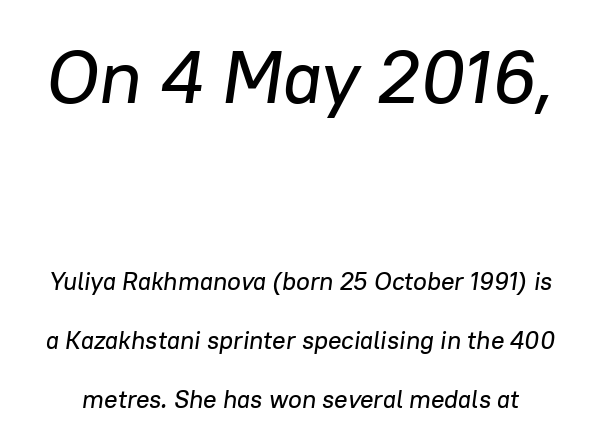
Reading top to bottom, the characters get smaller at the block break. Caption: standard tracking, unaltered. Plain, unruled lines of type. This block would shrink considerably if given ordinary leading; it's expanded now. The passage shown leans; its letterforms are oblique.
